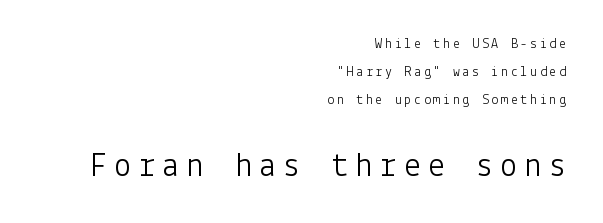
The image shows 35 px light sans-serif type, upright; set right-aligned, loose line spacing (2.01x), not underlined; the second (bottom) block is 2.5x larger; low stroke contrast and a medium x-height.
